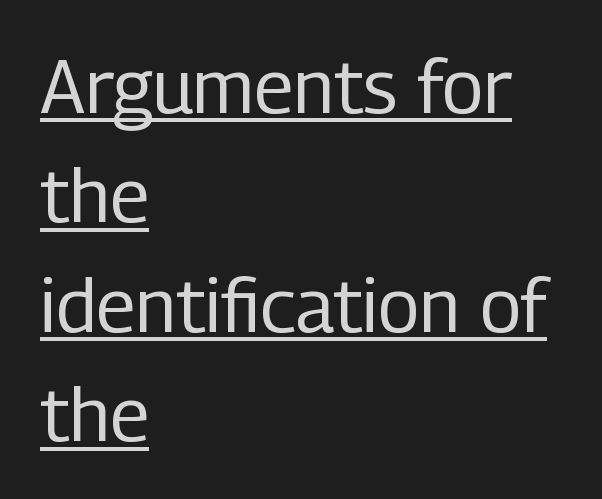
This is underlined copy, the kind a proofreader might mark for attention. Compared with a centered layout, this one pins lines to the left instead. A light-to-regular cut is what we see here. The characters display no serif detailing; their extremities are plain.
